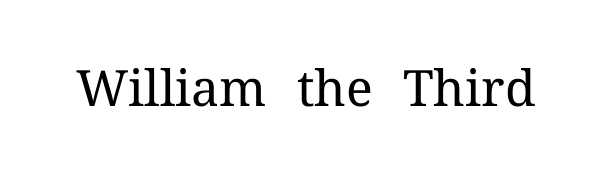
{"serif": "yes", "italic": "no", "bold": "no", "weight": "regular", "width": "normal", "stroke_contrast": "medium", "x_height": "medium", "monospaced": "no", "underline": "no", "letter_spacing": "normal", "letter_spacing_em": 0.0, "glyph_px": 50}
